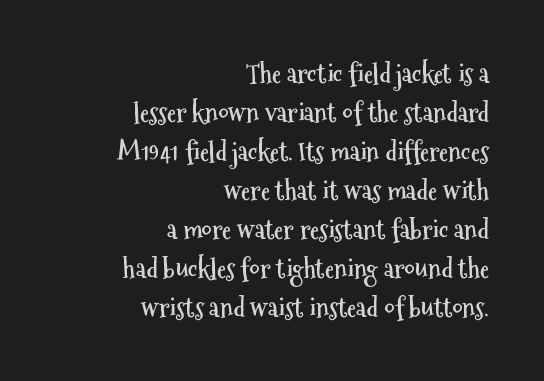
Q: Is the text bold? A: Yes.
Q: Is the text italic (slanted)? A: No, it is upright.
Q: Is the text underlined? A: No.
Q: How is the paragraph aligned? A: Right-aligned.
Q: Is the spacing between letters normal or unusually wide? A: Normal.
Q: Is the spacing between lines tight, normal or loose? A: Normal.
